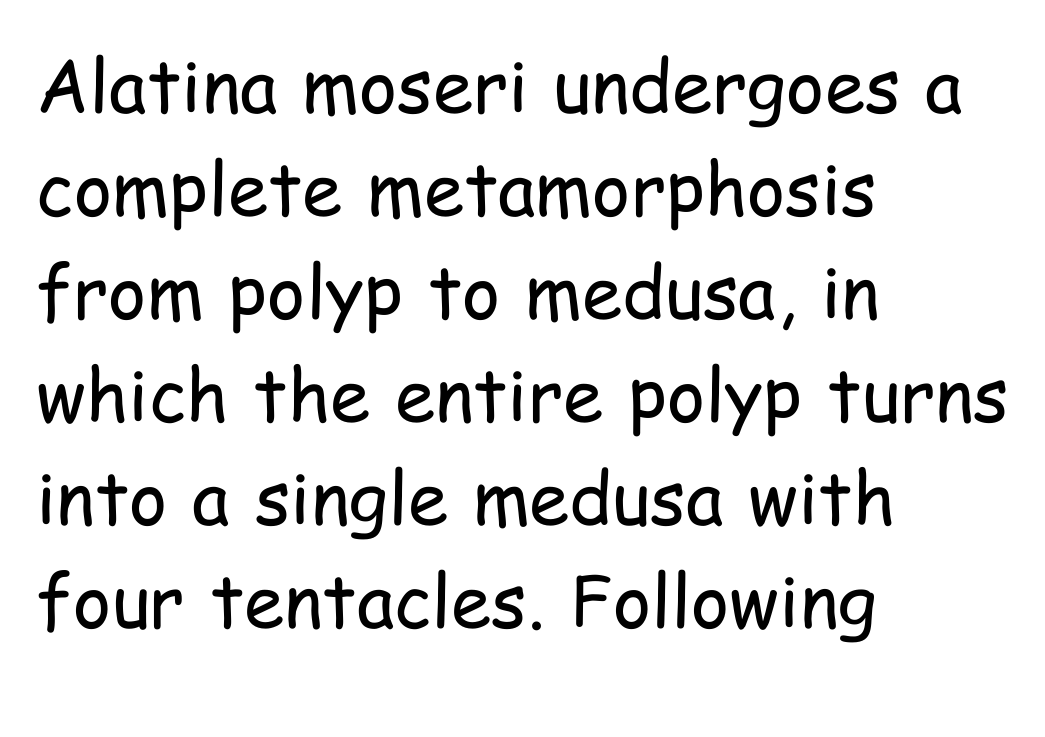
The rendering uses natural spacing where letterforms have individual widths. The cut favours lightness, reaching ordinary text weight at its darkest. Compared with typical paragraphs, the rows here are spaced about the same. Horizontal alignment here is leftward, the default for most running prose. Style check: upright.
